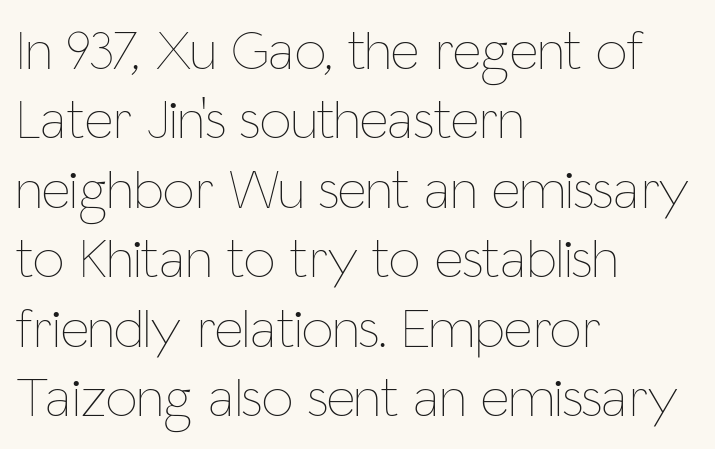
Q: Is the text bold? A: No.
Q: Is the text italic (slanted)? A: No, it is upright.
Q: Is the text underlined? A: No.
Q: How is the paragraph aligned? A: Left-aligned.
Q: Is the spacing between letters normal or unusually wide? A: Normal.
Q: Width (condensed, normal, or wide)? A: Condensed.
Q: Stroke contrast? A: Low.
Q: x-height? A: Medium.
Q: Monospaced? A: No.
